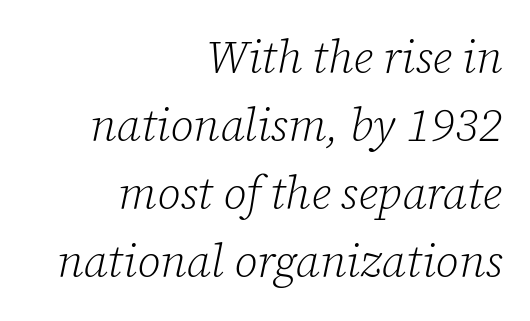
The image shows 46 px light serif type, italic (leaning right); set right-aligned, normal line spacing (1.48x), normal letter spacing, not underlined; low stroke contrast and a medium x-height.
